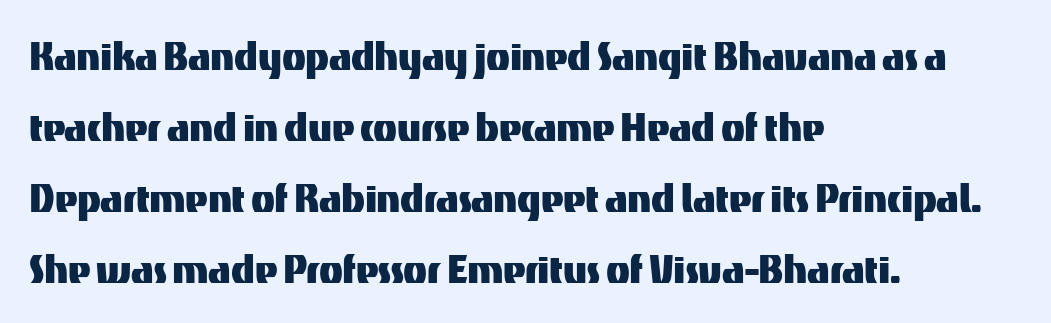
The image shows 49 px sans-serif type, upright; set left-aligned, normal line spacing (1.45x), normal letter spacing, not underlined; medium stroke contrast and a medium x-height.
